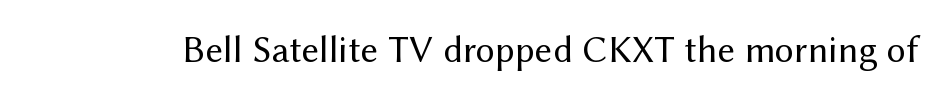
Q: Is the text bold? A: No.
Q: Is the text italic (slanted)? A: No, it is upright.
Q: Is the typeface a serif or a sans-serif typeface? A: Sans-serif.
Q: Is the text underlined? A: No.
Q: Is the spacing between letters normal or unusually wide? A: Normal.
Q: Width (condensed, normal, or wide)? A: Normal.
Q: Stroke contrast? A: Medium.
Q: x-height? A: Medium.
Q: Monospaced? A: No.
